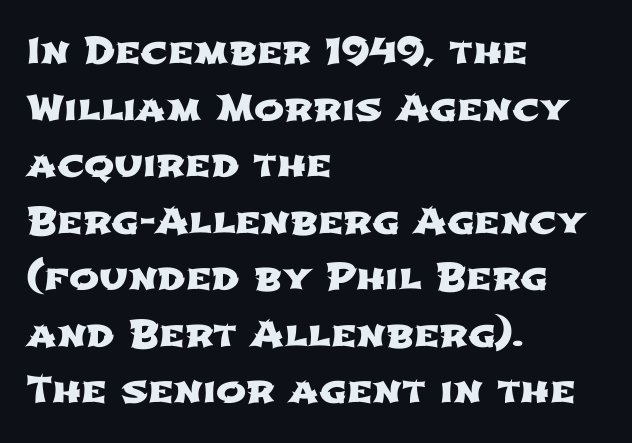
Q: Is the typeface a serif or a sans-serif typeface? A: Sans-serif.
Q: Is the text underlined? A: No.
Q: How is the paragraph aligned? A: Left-aligned.
Q: Is the spacing between letters normal or unusually wide? A: Normal.
Q: Is the spacing between lines tight, normal or loose? A: Normal.
Q: Width (condensed, normal, or wide)? A: Wide.
Q: Stroke contrast? A: Low.
Q: x-height? A: Medium.
Q: Monospaced? A: No.
